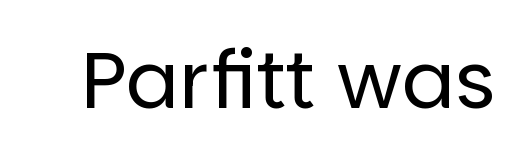
The image shows 79 px regular-weight sans-serif type, upright; set normal letter spacing, not underlined; low stroke contrast and a large x-height.
